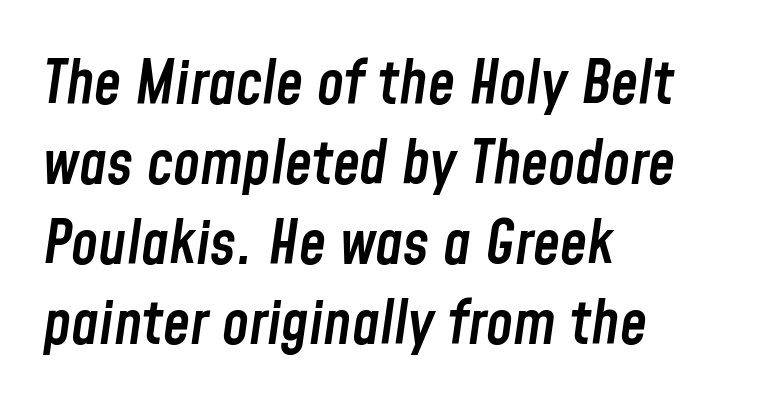
Q: Is the text bold? A: Semi-bold.
Q: Is the text italic (slanted)? A: Yes, it leans right by about 8 degrees.
Q: Is the text underlined? A: No.
Q: How is the paragraph aligned? A: Left-aligned.
Q: Is the spacing between letters normal or unusually wide? A: Normal.
Q: Is the spacing between lines tight, normal or loose? A: Normal.
Q: Width (condensed, normal, or wide)? A: Condensed.
Q: Stroke contrast? A: Low.
Q: x-height? A: Medium.
Q: Monospaced? A: No.
